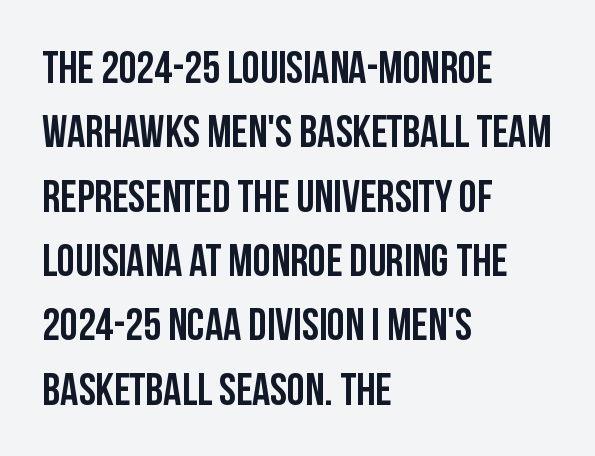
Here the glyphs are tracked normally, forming tight word shapes. Typeset ragged right — the left edge is the straight one. To sum up the face: it is a sans, with no serifs. You could not count columns in this text — the font is proportionally spaced.
